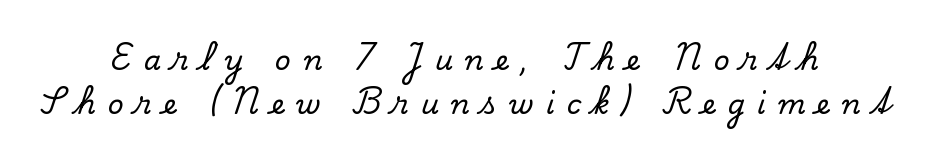
Honestly, the row spacing looks completely unremarkable. Proportional: the letters do not fall into vertical columns. Notice how the passage keeps no hard edge, just a central spine. The zone under the glyphs is completely vacant. The tracking reads as deliberately expanded to a designer's eye.
